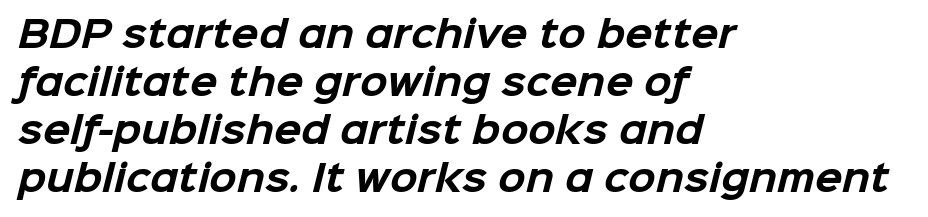
{"serif": "no", "bold": "yes", "weight": "bold", "width": "normal", "stroke_contrast": "low", "x_height": "medium", "monospaced": "no", "underline": "no", "align": "left", "line_spacing": "normal", "line_spacing_ratio": 1.33, "letter_spacing": "normal", "letter_spacing_em": 0.0, "glyph_px": 36}
